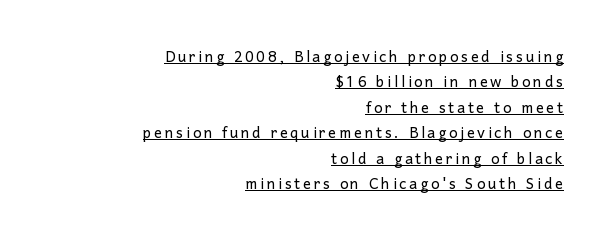
The image shows 20 px text type, upright; set right-aligned, normal line spacing (1.27x), underlined.
